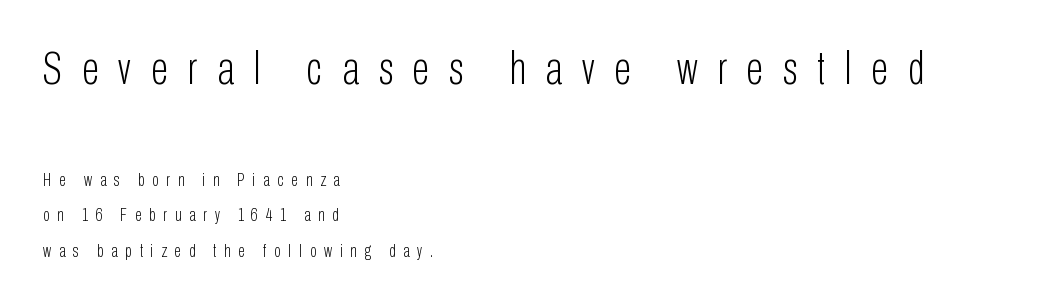
The image shows 46 px light, condensed sans-serif type, upright; set left-aligned, loose line spacing (1.96x), unusually wide letter spacing (+0.43 em), not underlined; the first (top) block is 2.56x larger; low stroke contrast and a medium x-height.
